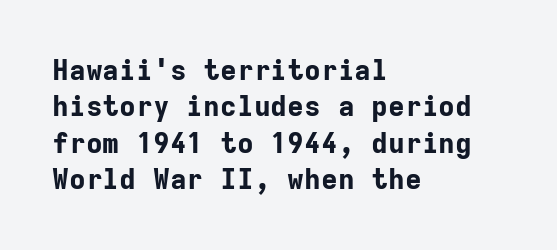
The image shows 28 px bold sans-serif type, upright, monospaced; set left-aligned, normal line spacing (1.3x), normal letter spacing, not underlined; low stroke contrast and a medium x-height.
